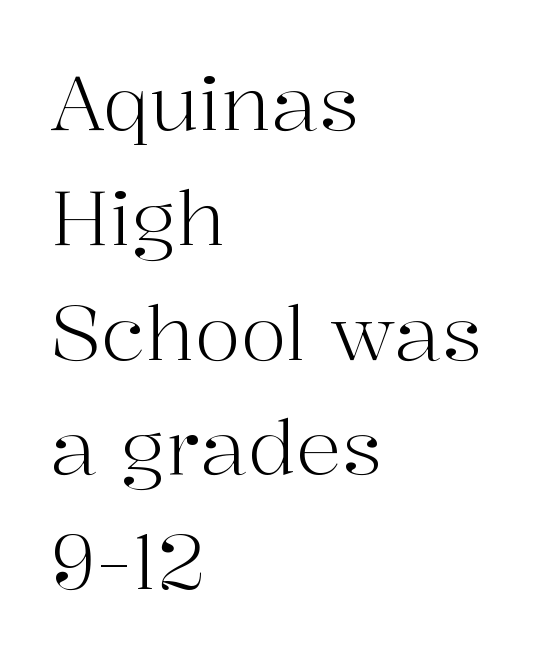
The image shows 76 px light serif type, upright; set left-aligned, normal line spacing (1.51x), normal letter spacing, not underlined; high stroke contrast and a medium x-height.
